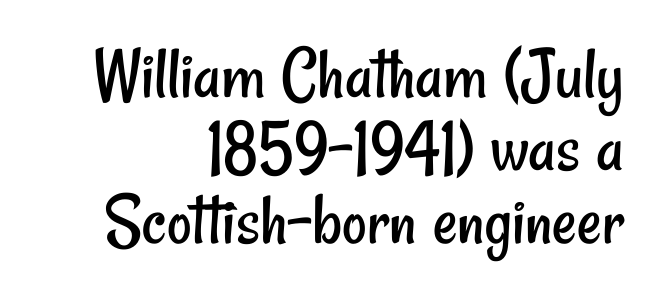
The image shows 76 px regular-weight, condensed sans-serif type; set right-aligned, tight line spacing (0.96x), normal letter spacing, not underlined; low stroke contrast and a small x-height.
